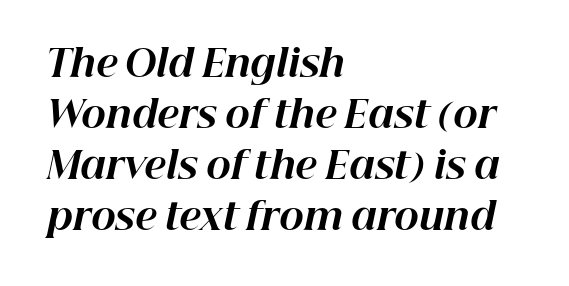
The image shows 37 px bold type, italic (leaning right); set left-aligned, normal line spacing (1.38x), normal letter spacing, not underlined; high stroke contrast and a medium x-height.
